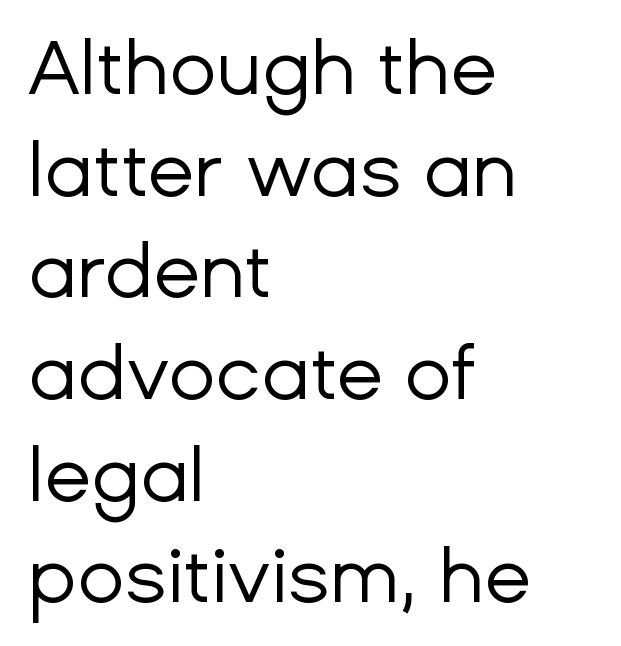
The image shows 77 px regular-weight sans-serif type, upright; set left-aligned, normal line spacing (1.32x), normal letter spacing, not underlined; low stroke contrast and a medium x-height.
